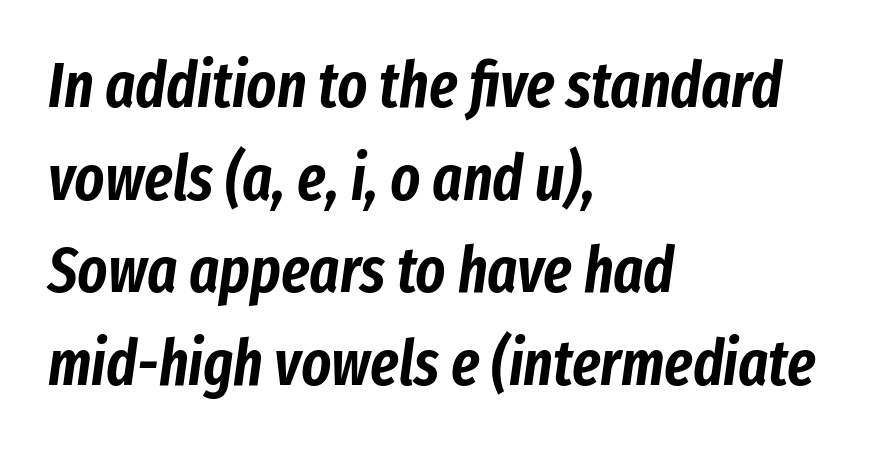
Italic: yes, the glyphs are oblique. Quick note: underline off. Tracking here is standard; glyphs follow each other at the usual distance. Does the leading feel generous? No, just average. These lines are set flush left with a ragged right edge. Spacing verdict: proportional, widths tailored to each character.
